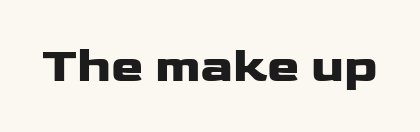
Do the characters align in a grid? No, the font is proportional. The glyphs are unaccompanied by any horizontal stroke below them. The line texture is even and compact thanks to regular tracking. The text was rendered using a sans face with plain stroke endings.
